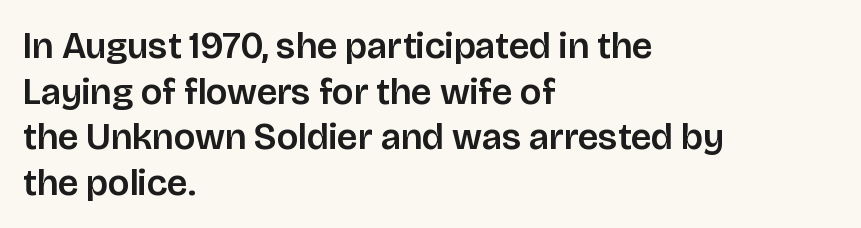
{"serif": "no", "italic": "no", "width": "normal", "stroke_contrast": "low", "x_height": "large", "monospaced": "no", "underline": "no", "align": "left", "line_spacing_ratio": 1.23, "letter_spacing": "normal", "letter_spacing_em": 0.0, "glyph_px": 37}
